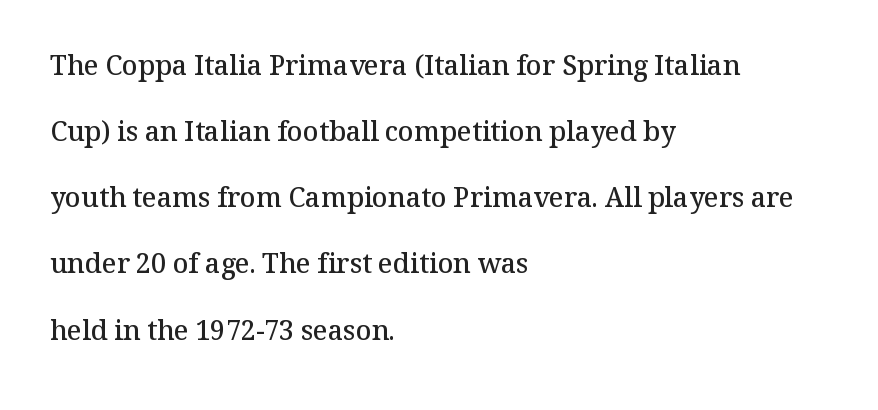
The image shows 27 px text type, upright; set left-aligned, loose line spacing (2.45x), normal letter spacing, not underlined.
